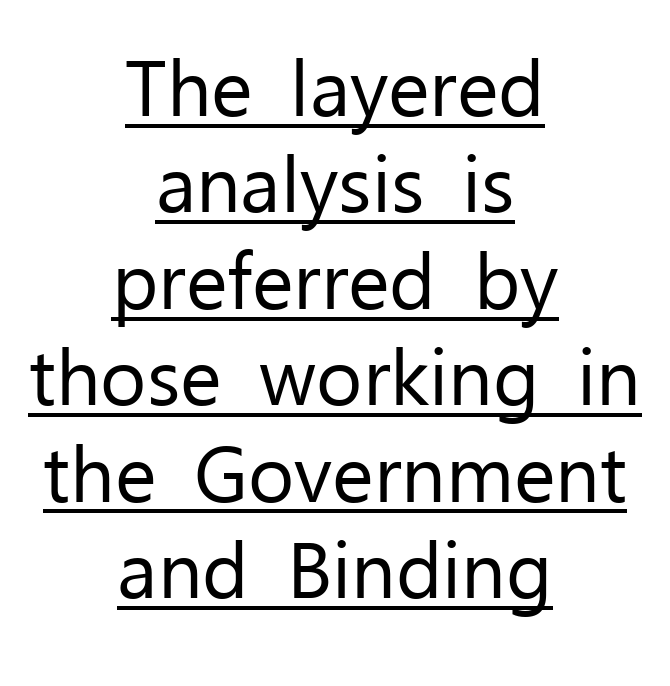
{"serif": "no", "italic": "no", "bold": "no", "weight": "regular", "width": "normal", "stroke_contrast": "low", "x_height": "medium", "monospaced": "no", "underline": "yes", "align": "center", "line_spacing_ratio": 1.22, "letter_spacing": "normal", "letter_spacing_em": 0.0, "glyph_px": 79}
